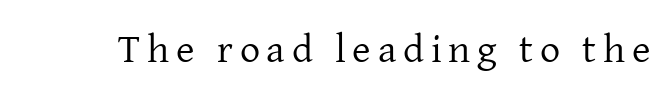
The image shows 40 px regular-weight serif type, upright; set not underlined; low stroke contrast and a medium x-height.
